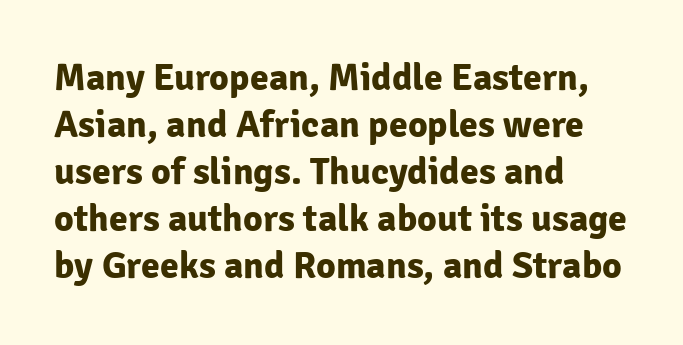
The image shows 38 px bold sans-serif type, upright; set left-aligned, line spacing 1.24x, normal letter spacing, not underlined; low stroke contrast and a medium x-height.
